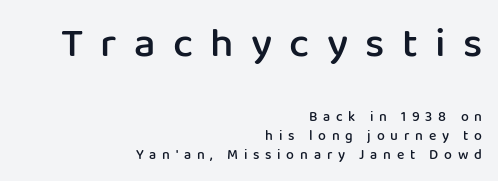
The image shows 42 px semibold sans-serif type, upright; set right-aligned, normal line spacing (1.37x), unusually wide letter spacing (+0.41 em), not underlined; the first (top) block is 3.0x larger; low stroke contrast and a medium x-height.
